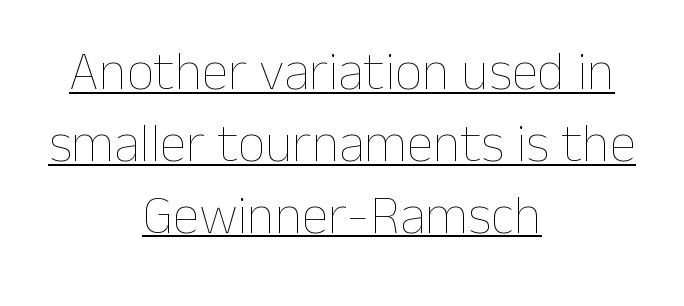
Q: Is the text bold? A: No.
Q: Is the text italic (slanted)? A: No, it is upright.
Q: Is the text underlined? A: Yes.
Q: How is the paragraph aligned? A: Centered.
Q: Is the spacing between letters normal or unusually wide? A: Normal.
Q: Is the spacing between lines tight, normal or loose? A: Normal.
Q: Width (condensed, normal, or wide)? A: Normal.
Q: Stroke contrast? A: Low.
Q: x-height? A: Medium.
Q: Monospaced? A: No.
